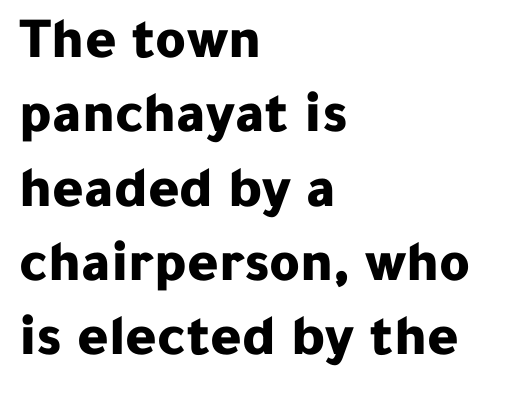
The image shows 59 px bold sans-serif type, upright; set left-aligned, normal line spacing (1.26x), normal letter spacing, not underlined; low stroke contrast and a medium x-height.
